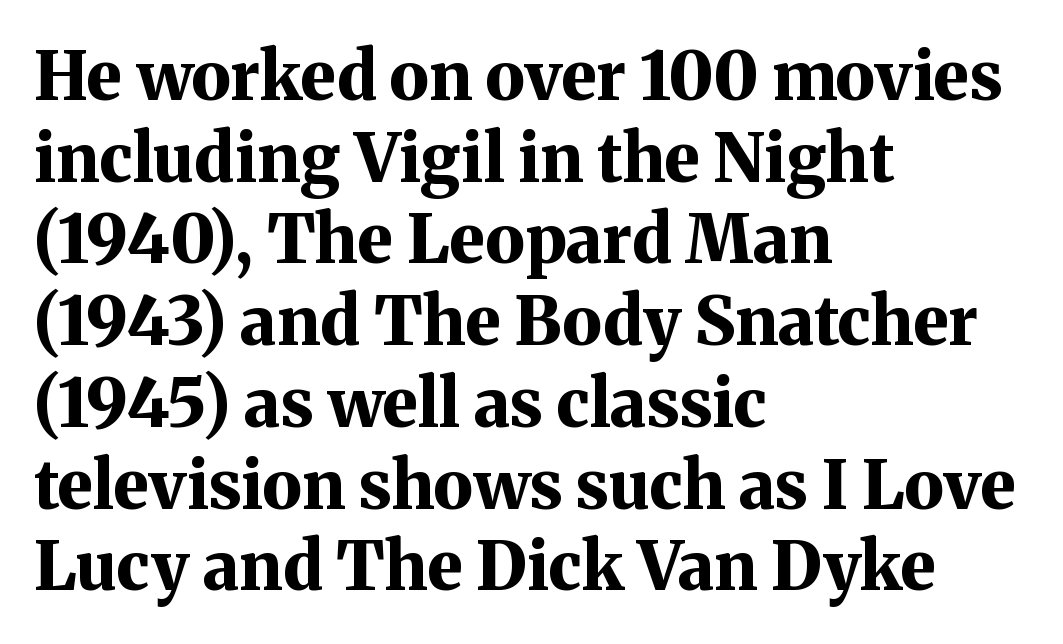
Q: Is the text bold? A: Yes.
Q: Is the text italic (slanted)? A: No, it is upright.
Q: Is the typeface a serif or a sans-serif typeface? A: Serif.
Q: Is the text underlined? A: No.
Q: How is the paragraph aligned? A: Left-aligned.
Q: Is the spacing between letters normal or unusually wide? A: Normal.
Q: Width (condensed, normal, or wide)? A: Normal.
Q: Stroke contrast? A: Medium.
Q: x-height? A: Medium.
Q: Monospaced? A: No.
